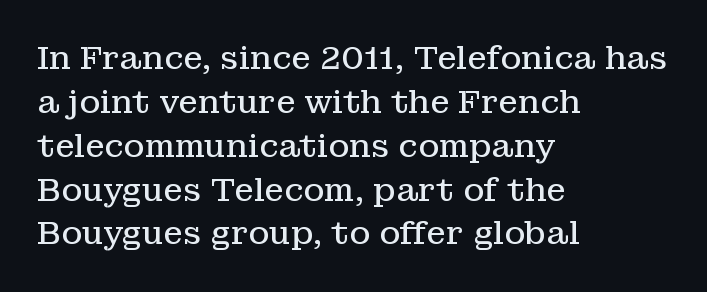
The lettering holds an erect, upright posture throughout. The rendering shows small feet on the letterforms — a serif design. The typesetting does not lean heavy: it is not bold. Evenly set lines give the paragraph a standard silhouette.
